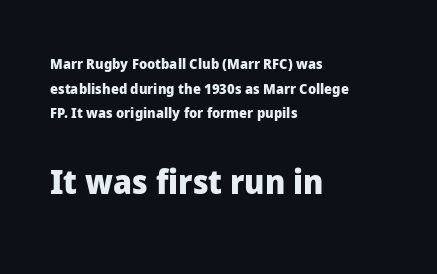
One-word summary of the alignment: left. Type style note: lacks serifs. Beneath every word, the page is bare. The horizontal fit of the characters is conventional and even. The more generous point size was reserved for the lower chunk. Compared with an ordinary text face, these strokes are far heavier — a full bold.
